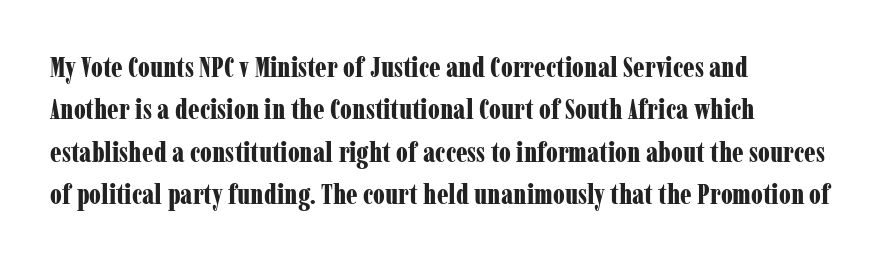
Which margin do the lines hug? The left one — the right edge is uneven. You could not count columns in this text — the font is proportionally spaced. This sample uses an upright cut, with every glyph sitting square on the baseline. The font family rendered here belongs to the serif group. Tracking value appears to be zero — textbook default spacing. Heavy-handed strokes throughout: this text is bold.
